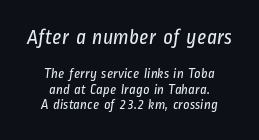
The image shows 21 px text type; set centered, tight line spacing (1.11x), normal letter spacing, not underlined; the first (top) block is 1.5x larger.
